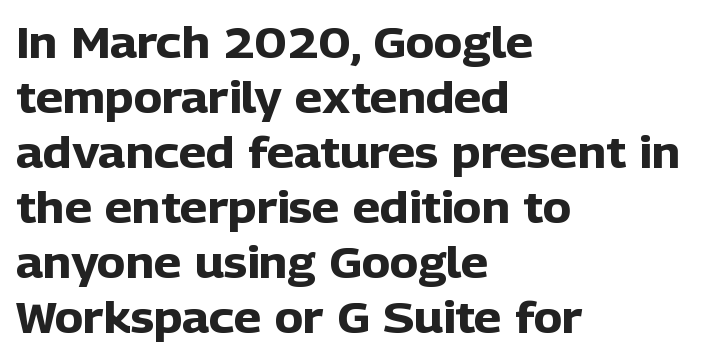
{"serif": "no", "italic": "no", "bold": "yes", "weight": "heavy", "width": "normal", "stroke_contrast": "low", "x_height": "medium", "monospaced": "no", "underline": "no", "align": "left", "line_spacing": "normal", "line_spacing_ratio": 1.28, "letter_spacing": "normal", "letter_spacing_em": 0.0, "glyph_px": 43}
